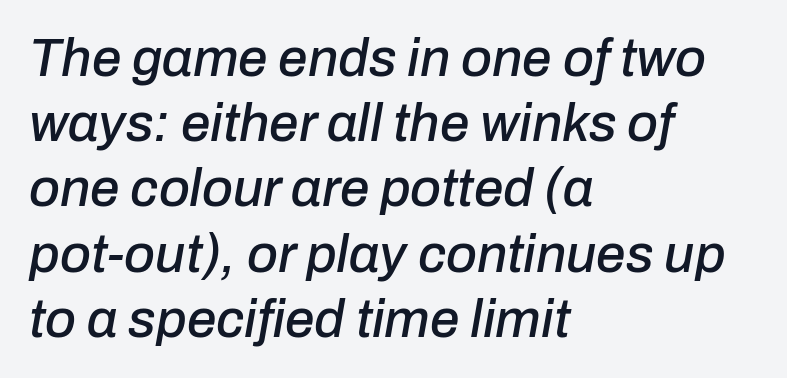
The glyphs are unaccompanied by any horizontal stroke below them. Glyph-to-glyph distance matches everyday printed text. The passage shown leans; its letterforms are oblique. The rag falls on the right side of this text block.
